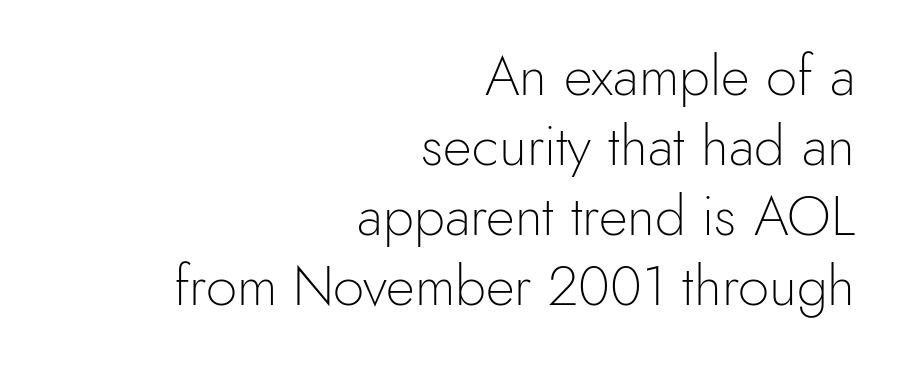
The passage shown has conventional tracking throughout. You can tell it's not italic because the verticals are truly vertical. In CSS terms this would be text-align: right. Typographically, this falls in the sans-serif category.
